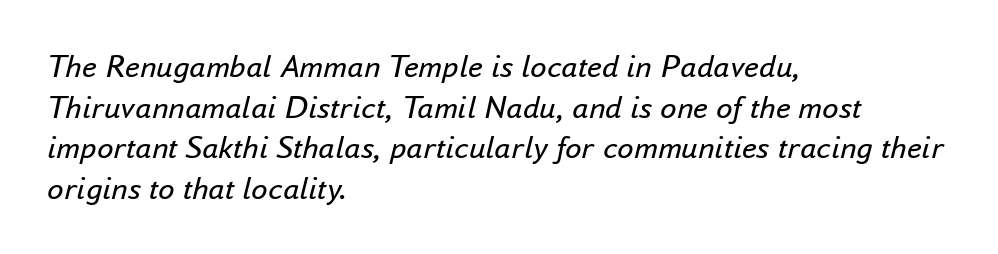
Q: Is the text bold? A: No.
Q: Is the text italic (slanted)? A: Yes, it leans right by about 16 degrees.
Q: Is the text underlined? A: No.
Q: How is the paragraph aligned? A: Left-aligned.
Q: Is the spacing between letters normal or unusually wide? A: Normal.
Q: Width (condensed, normal, or wide)? A: Normal.
Q: Stroke contrast? A: Low.
Q: x-height? A: Small.
Q: Monospaced? A: No.
